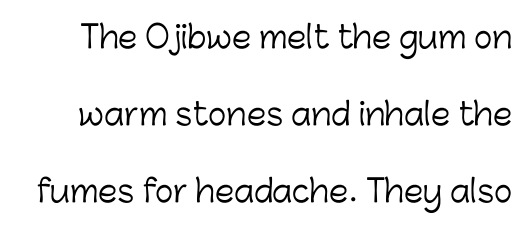
{"serif": "no", "italic": "no", "bold": "no", "weight": "light", "width": "normal", "stroke_contrast": "low", "x_height": "medium", "monospaced": "no", "underline": "no", "line_spacing": "loose", "line_spacing_ratio": 2.48, "letter_spacing": "normal", "letter_spacing_em": 0.0, "glyph_px": 31}
